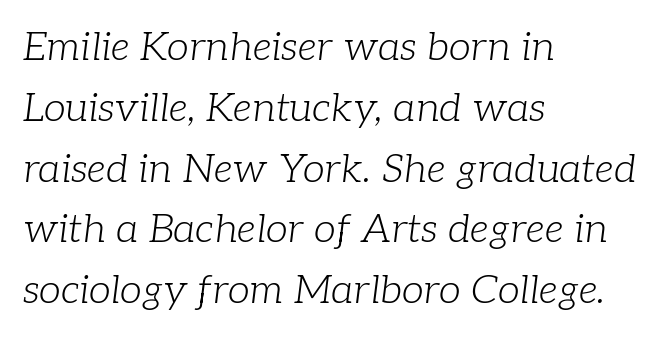
{"serif": "yes", "italic": "yes", "lean": "right", "slant_degrees": 7, "bold": "no", "weight": "light", "width": "normal", "stroke_contrast": "low", "x_height": "medium", "monospaced": "no", "underline": "no", "align": "left", "line_spacing": "normal", "line_spacing_ratio": 1.52, "letter_spacing": "normal", "letter_spacing_em": 0.0, "glyph_px": 40}
